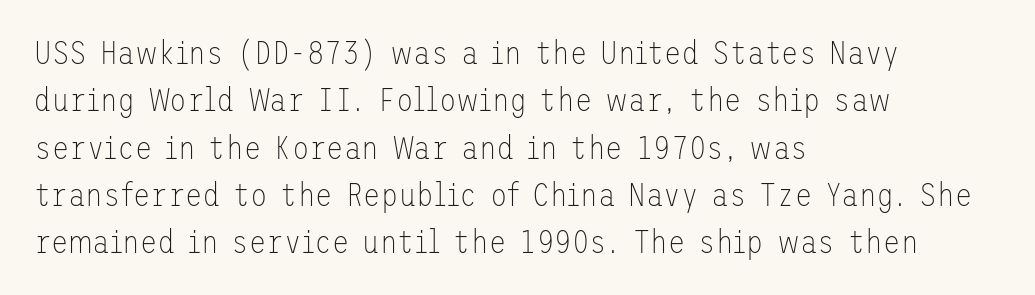
Look at the tracking — it's just the regular setting, nothing added. The lines are quadded left. Caption: face not bold, strokes unweighted. Italic? Not at all — the glyphs are vertical.
